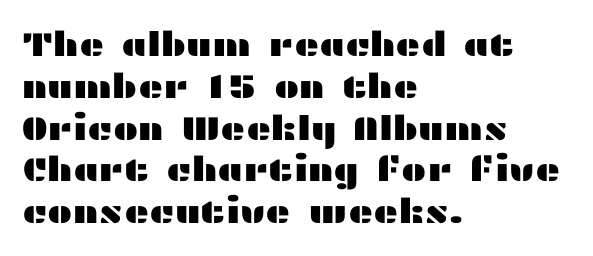
{"serif": "no", "italic": "no", "width": "wide", "stroke_contrast": "medium", "x_height": "medium", "monospaced": "no", "underline": "no", "align": "left", "line_spacing_ratio": 1.23, "letter_spacing": "normal", "letter_spacing_em": 0.0, "glyph_px": 34}
